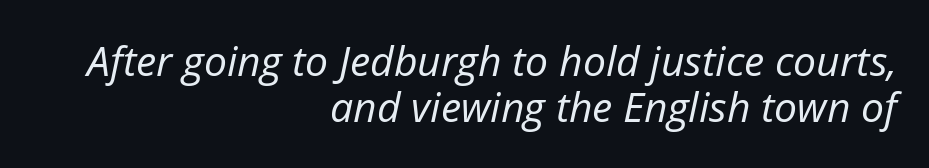
{"italic": "yes", "lean": "right", "slant_degrees": 12, "bold": "no", "weight": "regular", "width": "normal", "stroke_contrast": "low", "x_height": "medium", "monospaced": "no", "underline": "no", "align": "right", "line_spacing": "tight", "line_spacing_ratio": 1.13, "letter_spacing": "normal", "letter_spacing_em": 0.0, "glyph_px": 41}
